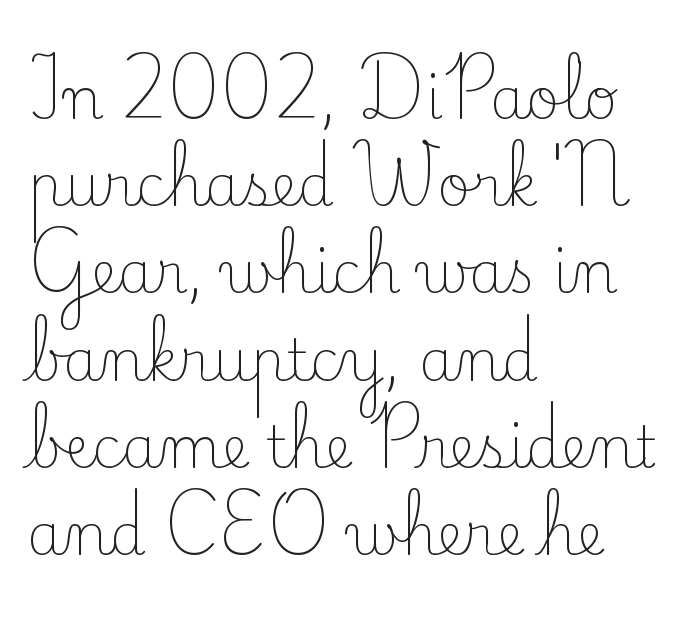
Q: Is the text bold? A: No.
Q: Is the text italic (slanted)? A: No, it is upright.
Q: Is the typeface a serif or a sans-serif typeface? A: Serif.
Q: Is the text underlined? A: No.
Q: How is the paragraph aligned? A: Left-aligned.
Q: Is the spacing between letters normal or unusually wide? A: Normal.
Q: Is the spacing between lines tight, normal or loose? A: Normal.
Q: Width (condensed, normal, or wide)? A: Normal.
Q: Stroke contrast? A: Low.
Q: x-height? A: Small.
Q: Monospaced? A: No.
